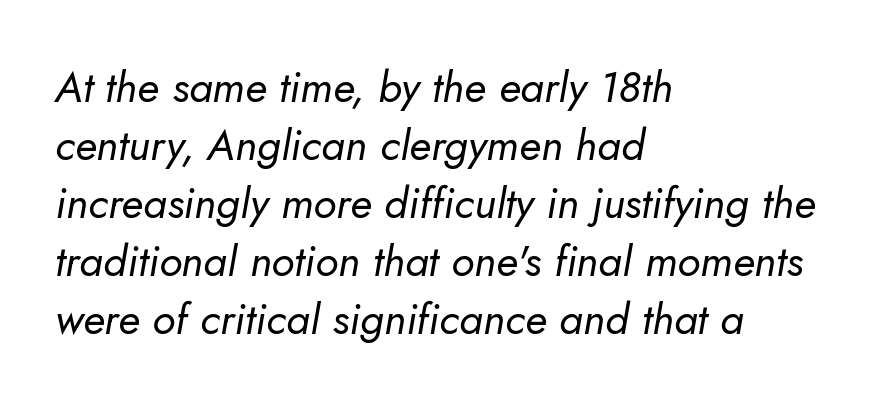
{"italic": "yes", "lean": "right", "slant_degrees": 5, "bold": "no", "weight": "regular", "width": "normal", "stroke_contrast": "low", "x_height": "small", "monospaced": "no", "underline": "no", "align": "left", "line_spacing": "normal", "line_spacing_ratio": 1.35, "letter_spacing": "normal", "letter_spacing_em": 0.0, "glyph_px": 43}
